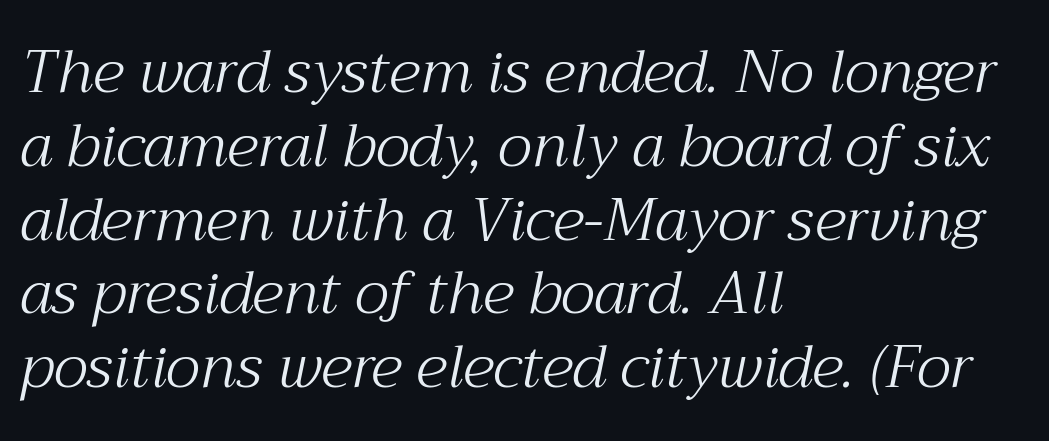
Varying glyph widths throughout — classic text-font behaviour. Check under the words: just untouched page. Heft: none added — not bold. Every row of glyphs begins at an identical x-position on the left.
